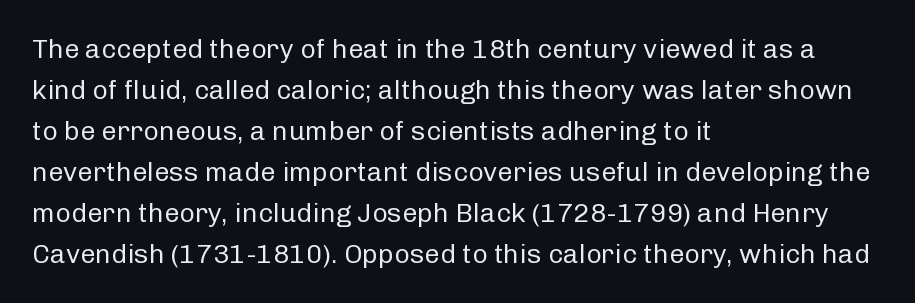
{"italic": "no", "bold": "no", "underline": "no", "align": "left", "line_spacing": "normal", "line_spacing_ratio": 1.52, "letter_spacing": "normal", "letter_spacing_em": 0.0, "glyph_px": 27}
